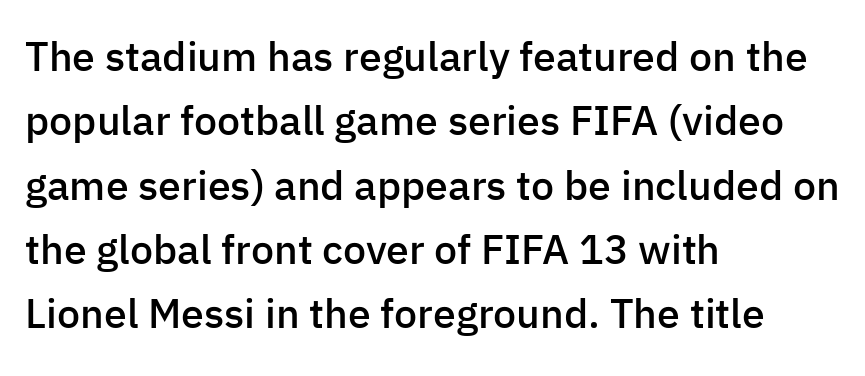
The image shows 41 px semibold sans-serif type, upright; set left-aligned, normal line spacing (1.57x), normal letter spacing, not underlined; low stroke contrast and a medium x-height.
